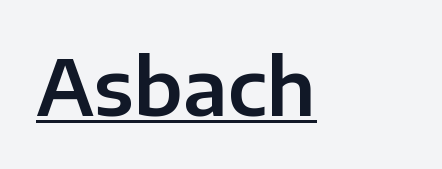
{"serif": "no", "italic": "no", "width": "normal", "stroke_contrast": "low", "x_height": "medium", "monospaced": "no", "underline": "yes", "letter_spacing": "normal", "letter_spacing_em": 0.0, "glyph_px": 77}
